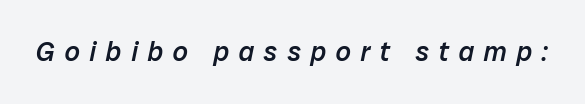
Q: Is the text bold? A: Semi-bold.
Q: Is the text italic (slanted)? A: Yes, it leans right by about 12 degrees.
Q: Is the text underlined? A: No.
Q: Is the spacing between letters normal or unusually wide? A: Unusually wide.
